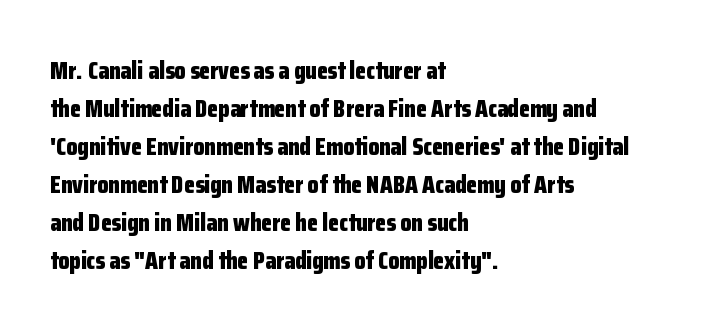
The image shows 25 px bold type, upright; set left-aligned, normal line spacing (1.52x), normal letter spacing, not underlined.
